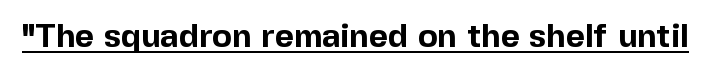
{"serif": "no", "italic": "no", "bold": "yes", "weight": "bold", "width": "normal", "x_height": "medium", "monospaced": "no", "underline": "yes", "letter_spacing": "normal", "letter_spacing_em": 0.0, "glyph_px": 33}
